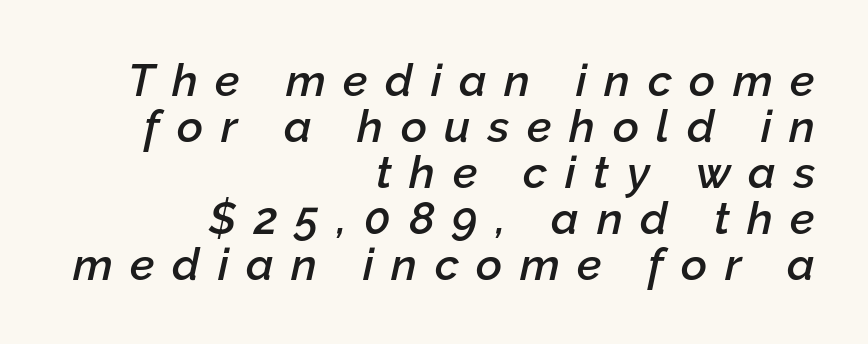
{"italic": "yes", "lean": "right", "slant_degrees": 12, "bold": "semi", "weight": "semibold", "width": "normal", "stroke_contrast": "low", "x_height": "medium", "monospaced": "no", "underline": "no", "align": "right", "line_spacing": "tight", "line_spacing_ratio": 1.02, "letter_spacing": "wide", "letter_spacing_em": 0.39, "glyph_px": 45}
